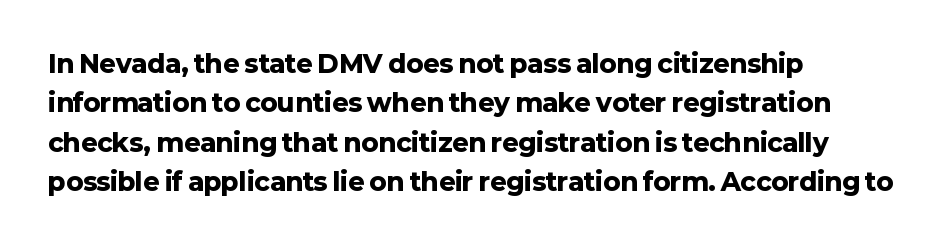
The image shows 25 px bold type, upright; set left-aligned, normal line spacing (1.58x), normal letter spacing, not underlined.
